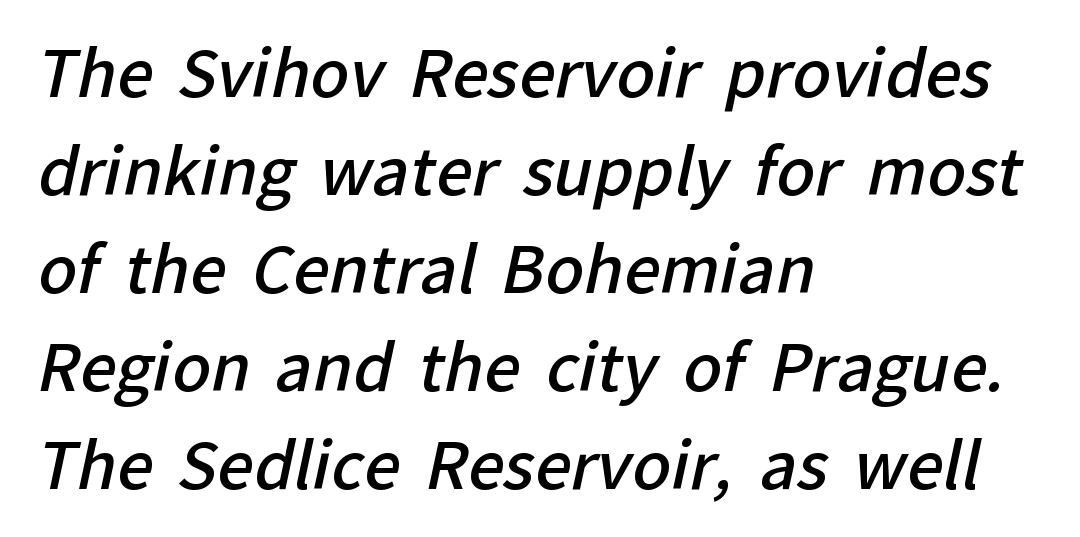
Q: Is the text bold? A: Semi-bold.
Q: Is the typeface a serif or a sans-serif typeface? A: Sans-serif.
Q: Is the text underlined? A: No.
Q: How is the paragraph aligned? A: Left-aligned.
Q: Is the spacing between letters normal or unusually wide? A: Normal.
Q: Is the spacing between lines tight, normal or loose? A: Normal.
Q: Width (condensed, normal, or wide)? A: Normal.
Q: Stroke contrast? A: Low.
Q: x-height? A: Medium.
Q: Monospaced? A: No.
